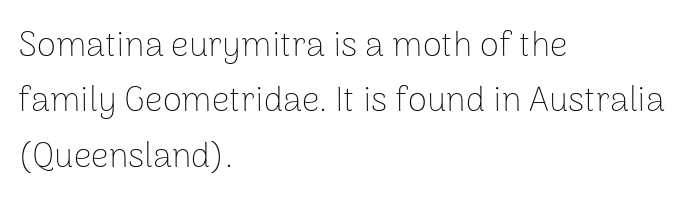
Q: Is the text bold? A: No.
Q: Is the text italic (slanted)? A: No, it is upright.
Q: Is the typeface a serif or a sans-serif typeface? A: Sans-serif.
Q: Is the text underlined? A: No.
Q: How is the paragraph aligned? A: Left-aligned.
Q: Is the spacing between letters normal or unusually wide? A: Normal.
Q: Is the spacing between lines tight, normal or loose? A: Normal.
Q: Width (condensed, normal, or wide)? A: Normal.
Q: Stroke contrast? A: Low.
Q: x-height? A: Medium.
Q: Monospaced? A: No.
